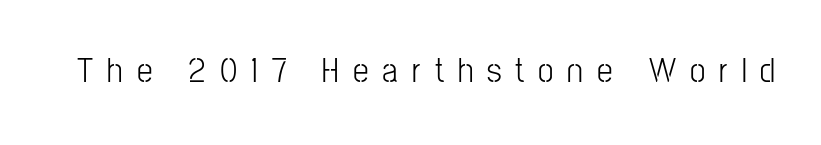
Tracking here is generous; glyphs stand well apart from one another. The font sits on the lighter half of the weight spectrum, regular included. Each letter keeps its own natural width here, so spacing adapts to shape. Unmarked baselines from the first word to the last. Posture: straight, roman, zero tilt. These lines are composed in type without serifs.
